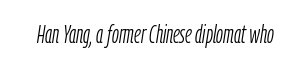
Q: Is the text bold? A: No.
Q: Is the text italic (slanted)? A: Yes, it leans right by about 9 degrees.
Q: Is the text underlined? A: No.
Q: Is the spacing between letters normal or unusually wide? A: Normal.
